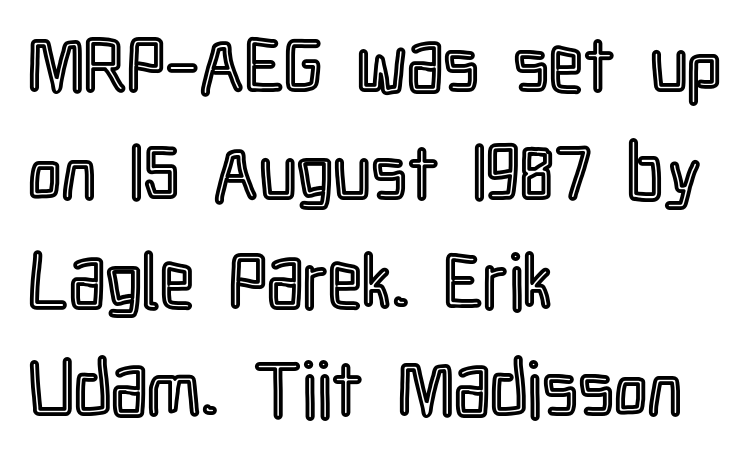
{"italic": "no", "width": "condensed", "x_height": "medium", "monospaced": "no", "underline": "no", "align": "left", "line_spacing": "normal", "line_spacing_ratio": 1.42, "letter_spacing": "normal", "letter_spacing_em": 0.0, "glyph_px": 76}
